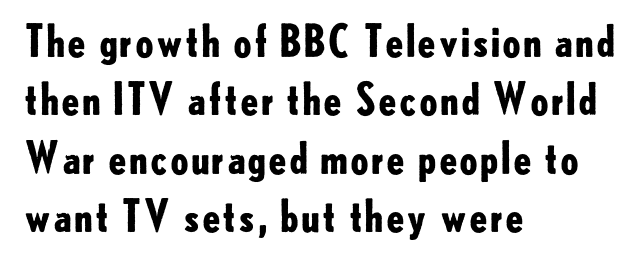
Horizontal alignment here is leftward, the default for most running prose. Lines of text with bare space underneath. The letters carry no serifs — their stems end cleanly without finishing strokes. Nobody touched the tracking dial on this one. Compared with typical paragraphs, the rows here are spaced about the same. These lines carry a lot of weight — the face is fully bold.
